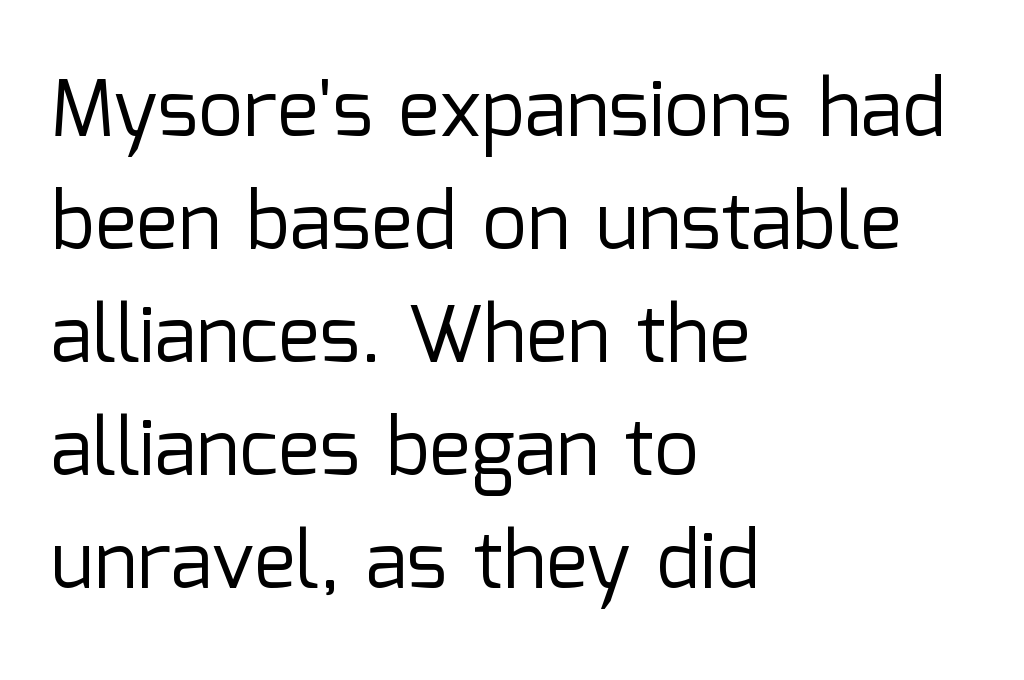
Each letter keeps its own natural width here, so spacing adapts to shape. You could call the tracking neutral — neither tight nor loose. Successive baselines arrive at the customary interval. The cut favours lightness, reaching ordinary text weight at its darkest. Each line starts at the same left margin while the right side varies.
